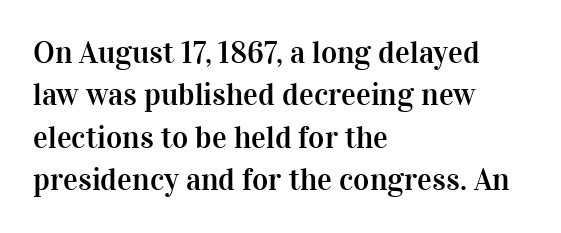
There is no visible air inserted between adjacent glyphs. The rendering shows small feet on the letterforms — a serif design. The letters stand upright; this is a roman face. Here the designer chose a conventional face with non-uniform glyph widths.
